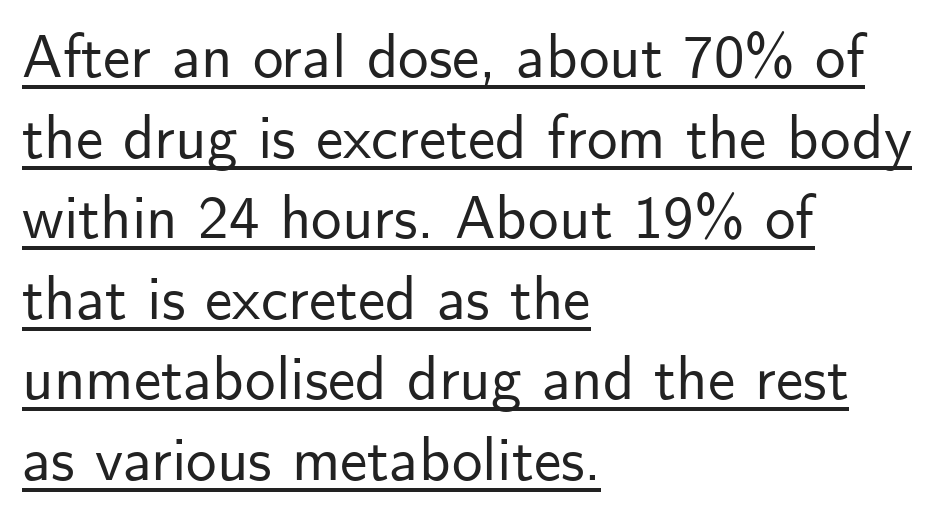
Q: Is the text italic (slanted)? A: No, it is upright.
Q: Is the typeface a serif or a sans-serif typeface? A: Sans-serif.
Q: Is the text underlined? A: Yes.
Q: How is the paragraph aligned? A: Left-aligned.
Q: Is the spacing between letters normal or unusually wide? A: Normal.
Q: Is the spacing between lines tight, normal or loose? A: Normal.
Q: Width (condensed, normal, or wide)? A: Normal.
Q: Stroke contrast? A: Low.
Q: x-height? A: Small.
Q: Monospaced? A: No.
